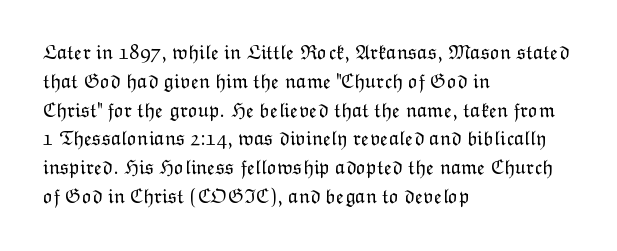
{"italic": "no", "bold": "no", "underline": "no", "align": "left", "line_spacing": "normal", "line_spacing_ratio": 1.37, "letter_spacing": "normal", "letter_spacing_em": 0.0, "glyph_px": 21}
